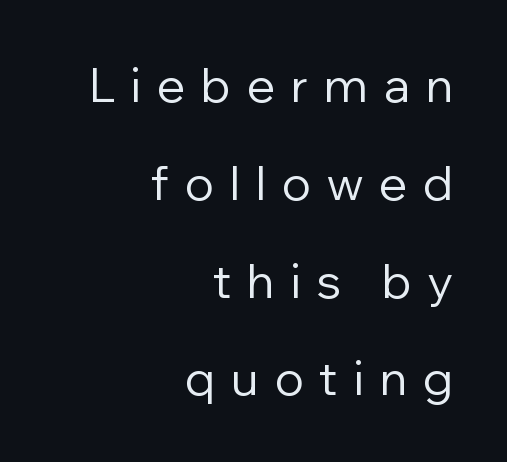
The image shows 47 px regular-weight sans-serif type, upright; set right-aligned, loose line spacing (2.08x), unusually wide letter spacing (+0.34 em), not underlined; low stroke contrast and a medium x-height.
